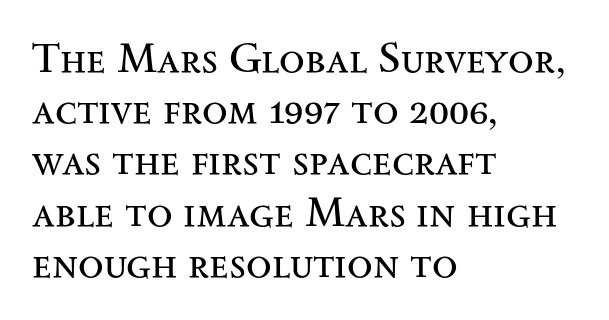
{"serif": "yes", "italic": "no", "bold": "no", "weight": "regular", "width": "wide", "stroke_contrast": "medium", "x_height": "small", "monospaced": "no", "underline": "no", "align": "left", "line_spacing_ratio": 1.22, "letter_spacing": "normal", "letter_spacing_em": 0.0, "glyph_px": 42}
